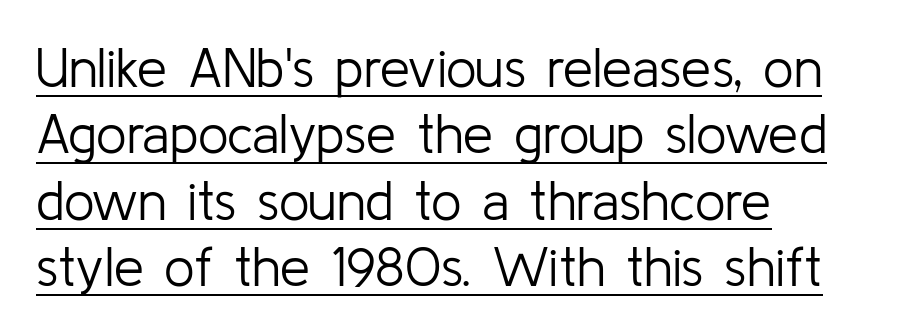
Q: Is the text bold? A: No.
Q: Is the text italic (slanted)? A: No, it is upright.
Q: Is the typeface a serif or a sans-serif typeface? A: Sans-serif.
Q: Is the text underlined? A: Yes.
Q: How is the paragraph aligned? A: Left-aligned.
Q: Is the spacing between letters normal or unusually wide? A: Normal.
Q: Width (condensed, normal, or wide)? A: Normal.
Q: Stroke contrast? A: Low.
Q: x-height? A: Medium.
Q: Monospaced? A: No.
